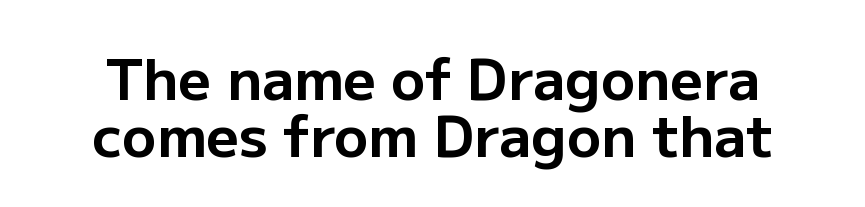
{"serif": "no", "italic": "no", "bold": "yes", "weight": "bold", "width": "normal", "stroke_contrast": "low", "x_height": "medium", "monospaced": "no", "underline": "no", "line_spacing": "tight", "line_spacing_ratio": 1.0, "letter_spacing": "normal", "letter_spacing_em": 0.0, "glyph_px": 57}
